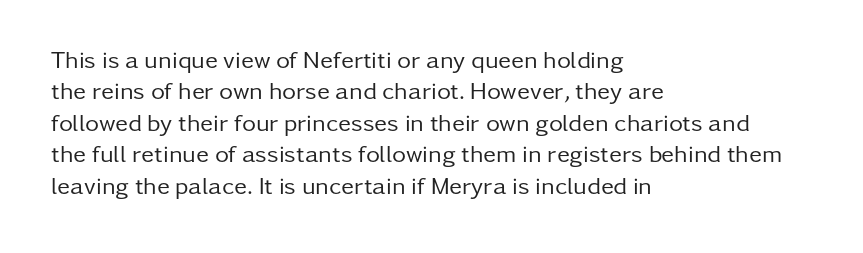
{"italic": "no", "bold": "no", "underline": "no", "align": "left", "line_spacing": "normal", "line_spacing_ratio": 1.31, "letter_spacing": "normal", "letter_spacing_em": 0.0, "glyph_px": 24}
